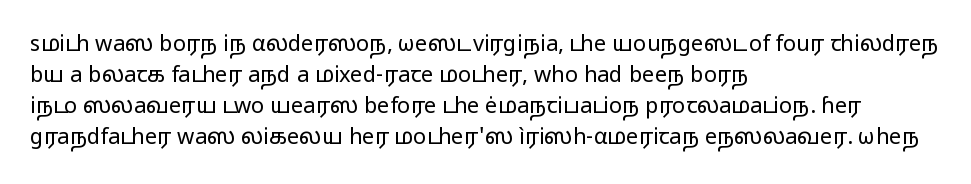
The image shows 22 px text type, upright; set left-aligned, normal line spacing (1.41x), normal letter spacing, not underlined.
